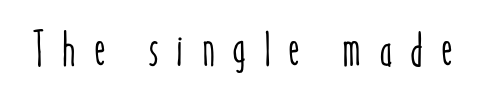
Q: Is the text italic (slanted)? A: No, it is upright.
Q: Is the text underlined? A: No.
Q: Is the spacing between letters normal or unusually wide? A: Unusually wide.
Q: Width (condensed, normal, or wide)? A: Condensed.
Q: Stroke contrast? A: Low.
Q: x-height? A: Medium.
Q: Monospaced? A: No.
